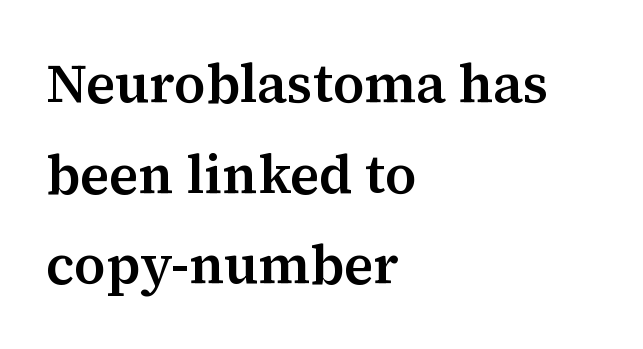
The block of text has a typical density, with ordinary space between rows. The passage shown is typed in a proportional face where columns would drift. The baseline area is clear. In CSS terms this would be text-align: left.
